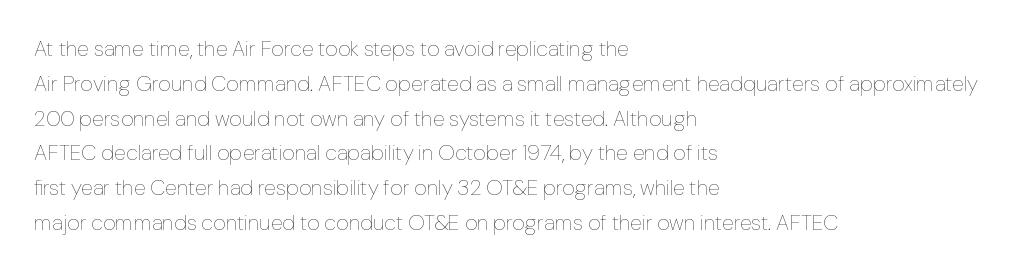
{"italic": "no", "bold": "no", "underline": "no", "align": "left", "line_spacing": "normal", "line_spacing_ratio": 1.58, "letter_spacing": "normal", "letter_spacing_em": 0.0, "glyph_px": 22}
